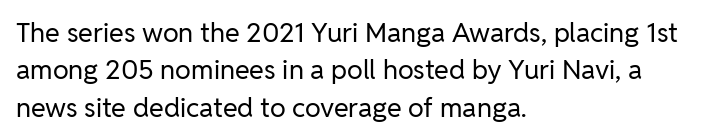
The image shows 27 px text type, upright; set left-aligned, normal line spacing (1.38x), normal letter spacing, not underlined.
